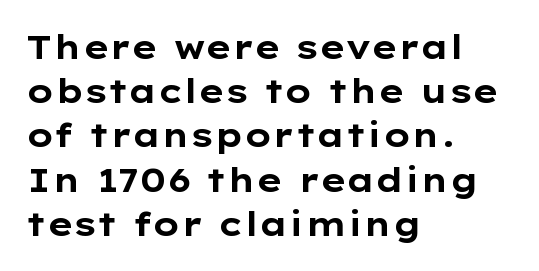
Q: Is the text bold? A: Yes.
Q: Is the text italic (slanted)? A: No, it is upright.
Q: Is the typeface a serif or a sans-serif typeface? A: Sans-serif.
Q: Is the text underlined? A: No.
Q: How is the paragraph aligned? A: Left-aligned.
Q: Is the spacing between letters normal or unusually wide? A: Normal.
Q: Is the spacing between lines tight, normal or loose? A: Normal.
Q: Width (condensed, normal, or wide)? A: Wide.
Q: Stroke contrast? A: Low.
Q: x-height? A: Medium.
Q: Monospaced? A: No.
